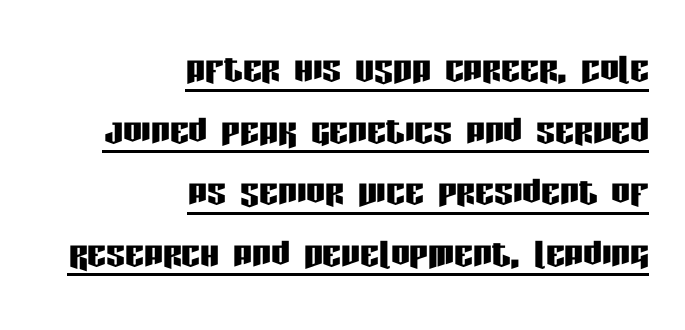
{"serif": "no", "italic": "no", "width": "condensed", "stroke_contrast": "low", "x_height": "large", "monospaced": "no", "underline": "yes", "align": "right", "line_spacing": "normal", "line_spacing_ratio": 1.31, "letter_spacing": "normal", "letter_spacing_em": 0.0, "glyph_px": 47}
